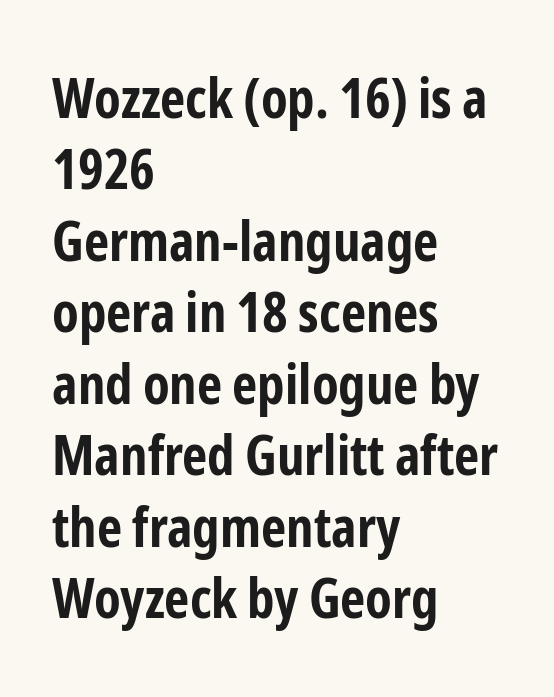
Caption: multi-line text, flush left, ragged right. Style check: upright. Honestly, the letter spacing is just normal — you wouldn't notice it. The letters advance in unequal steps, a hallmark of proportional type.
